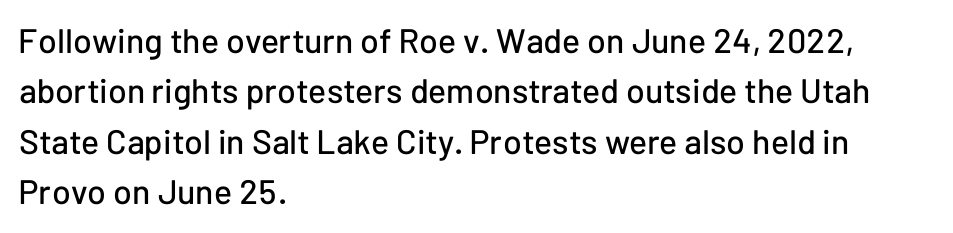
Q: Is the text italic (slanted)? A: No, it is upright.
Q: Is the typeface a serif or a sans-serif typeface? A: Sans-serif.
Q: Is the text underlined? A: No.
Q: How is the paragraph aligned? A: Left-aligned.
Q: Is the spacing between letters normal or unusually wide? A: Normal.
Q: Is the spacing between lines tight, normal or loose? A: Normal.
Q: Width (condensed, normal, or wide)? A: Normal.
Q: Stroke contrast? A: Low.
Q: x-height? A: Medium.
Q: Monospaced? A: No.
